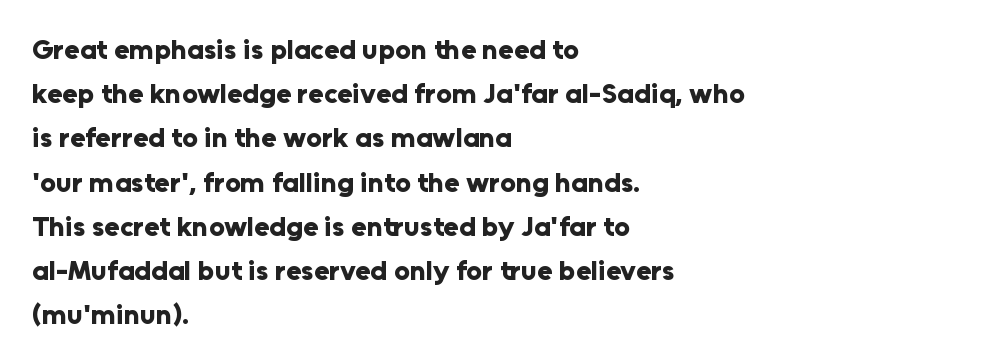
{"serif": "no", "italic": "no", "bold": "yes", "weight": "bold", "width": "normal", "stroke_contrast": "low", "x_height": "medium", "monospaced": "no", "underline": "no", "align": "left", "line_spacing": "normal", "line_spacing_ratio": 1.58, "letter_spacing": "normal", "letter_spacing_em": 0.0, "glyph_px": 28}
